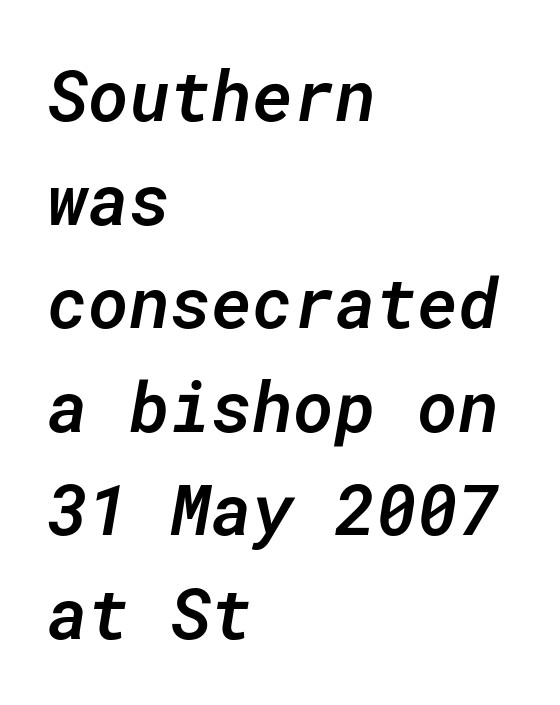
Q: Is the text bold? A: Semi-bold.
Q: Is the text italic (slanted)? A: Yes, it leans right by about 10 degrees.
Q: Is the text underlined? A: No.
Q: How is the paragraph aligned? A: Left-aligned.
Q: Is the spacing between letters normal or unusually wide? A: Normal.
Q: Is the spacing between lines tight, normal or loose? A: Normal.
Q: Width (condensed, normal, or wide)? A: Normal.
Q: Stroke contrast? A: Low.
Q: x-height? A: Medium.
Q: Monospaced? A: Yes.
